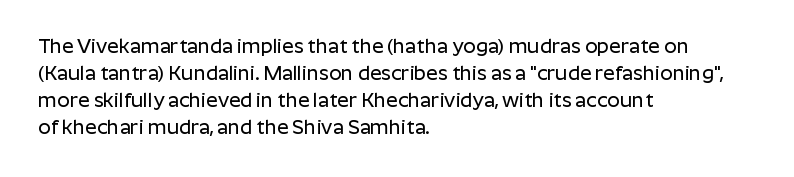
The image shows 20 px text type, upright; set left-aligned, normal line spacing (1.35x), normal letter spacing, not underlined.
